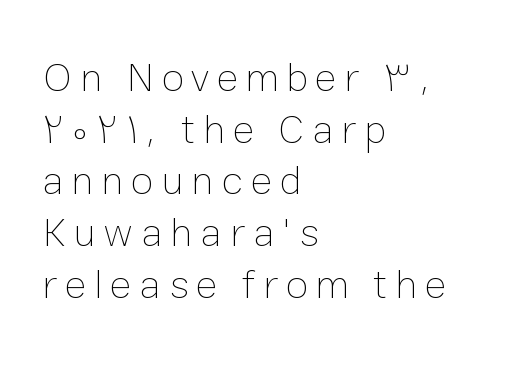
Q: Is the text bold? A: No.
Q: Is the text italic (slanted)? A: No, it is upright.
Q: Is the text underlined? A: No.
Q: How is the paragraph aligned? A: Left-aligned.
Q: Is the spacing between lines tight, normal or loose? A: Normal.
Q: Width (condensed, normal, or wide)? A: Normal.
Q: Stroke contrast? A: Low.
Q: x-height? A: Medium.
Q: Monospaced? A: No.
